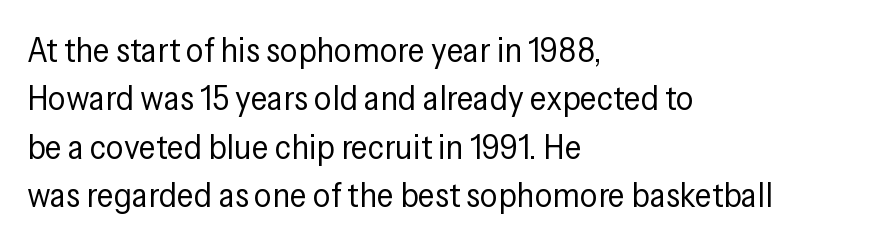
Looks like regular typesetting: each glyph gets only the width it needs. A typesetter would label this face a sans. This rendering features lettering with no underline. Honestly, the letter spacing is just normal — you wouldn't notice it. Stroke thickness stays within the range of a standard reading face or lighter. In terms of leading, this rendering sits right in the middle.
